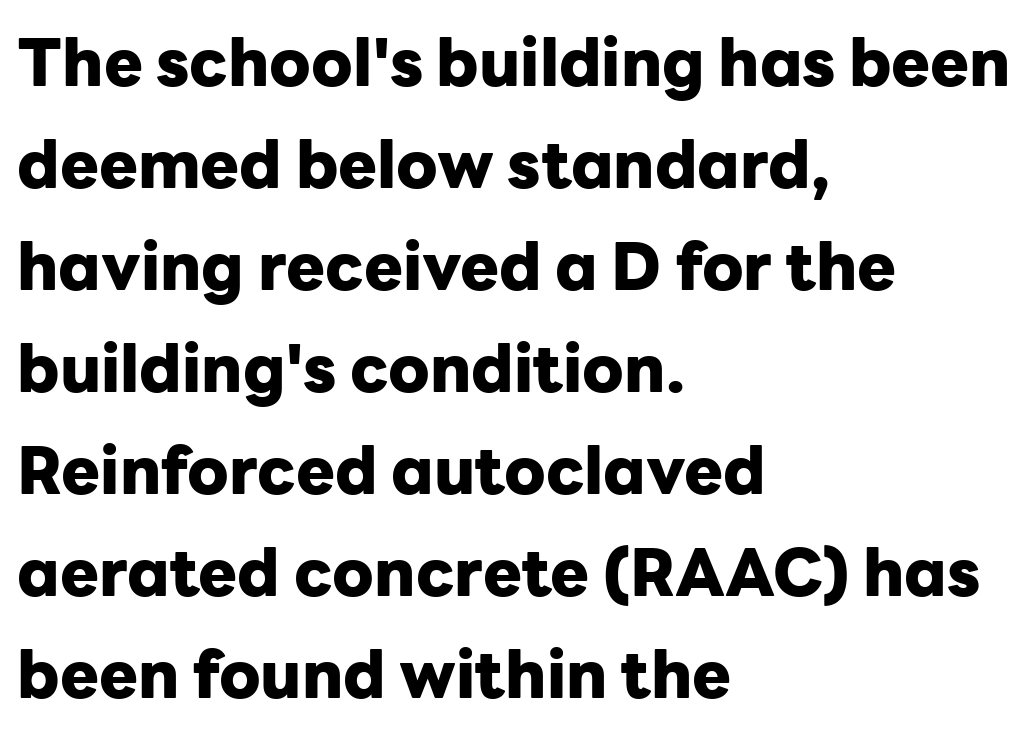
The image shows 65 px heavy sans-serif type, upright; set left-aligned, normal line spacing (1.57x), normal letter spacing, not underlined; low stroke contrast and a medium x-height.
